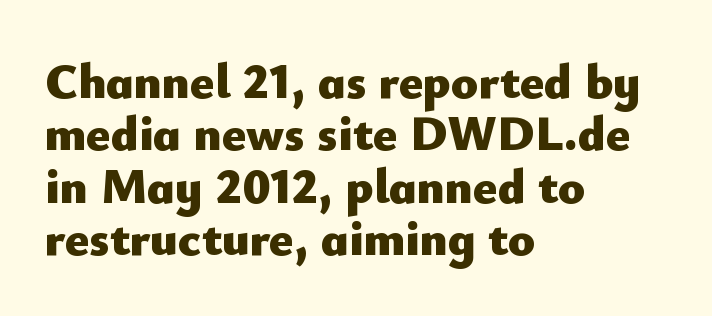
{"serif": "no", "italic": "no", "bold": "yes", "weight": "heavy", "width": "normal", "stroke_contrast": "low", "x_height": "small", "monospaced": "no", "underline": "no", "align": "left", "line_spacing": "tight", "line_spacing_ratio": 1.05, "letter_spacing": "normal", "letter_spacing_em": 0.0, "glyph_px": 50}
